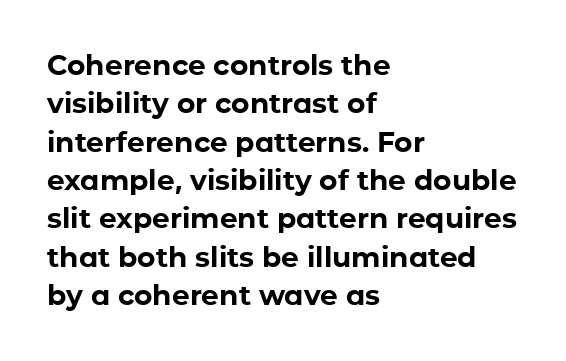
The sample has been set heavy, in full bold. Regarding leading, the lines here are spaced in the standard way. Posture: straight, roman, zero tilt. Line beginnings align vertically; line endings do not. Characters follow at the spacing the type designer built in. Underlining? Definitely not there.
